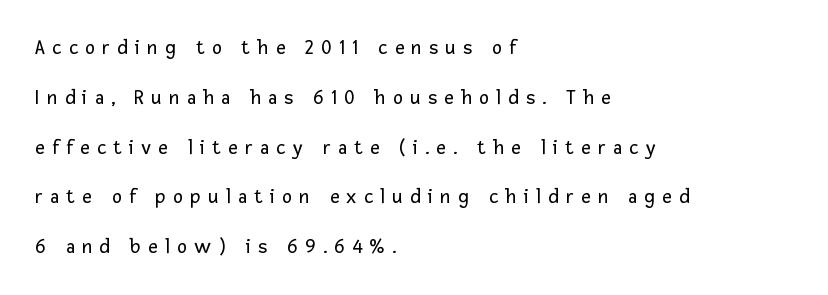
The image shows 21 px text type, upright; set left-aligned, loose line spacing (2.37x), unusually wide letter spacing (+0.35 em), not underlined.
